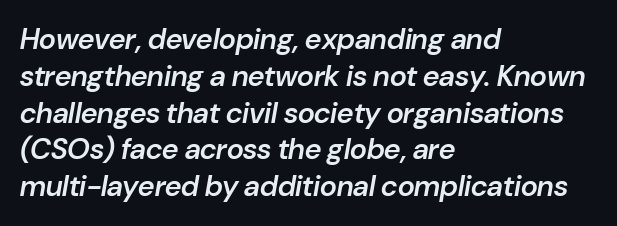
Q: Is the text bold? A: Semi-bold.
Q: Is the text italic (slanted)? A: Yes, it leans right by about 10 degrees.
Q: Is the text underlined? A: No.
Q: How is the paragraph aligned? A: Left-aligned.
Q: Is the spacing between letters normal or unusually wide? A: Normal.
Q: Is the spacing between lines tight, normal or loose? A: Normal.
Q: Width (condensed, normal, or wide)? A: Normal.
Q: Stroke contrast? A: Low.
Q: x-height? A: Medium.
Q: Monospaced? A: No.
